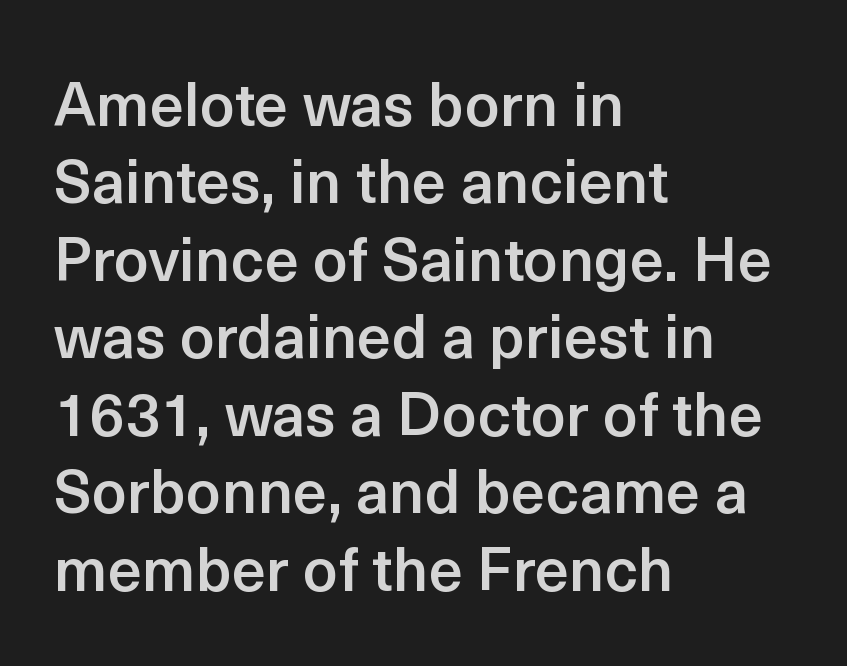
Moderately thickened strokes mark this as semibold type. Clear beneath every line of the passage. The text block is weighted toward the left margin, trailing off unevenly rightward. Reading down the column, the eye jumps a familiar distance to each next line.
